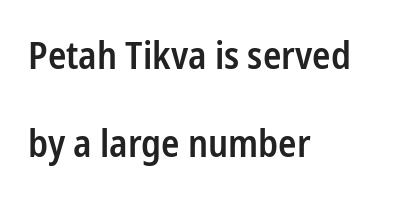
This sample is left-justified, so line endings fall wherever the words run out. Set as a demibold, roughly 600 on the weight scale. You could not count columns in this text — the font is proportionally spaced. In terms of letterspacing, this is plain default setting. Does the lettering tilt? It doesn't — this is upright.
